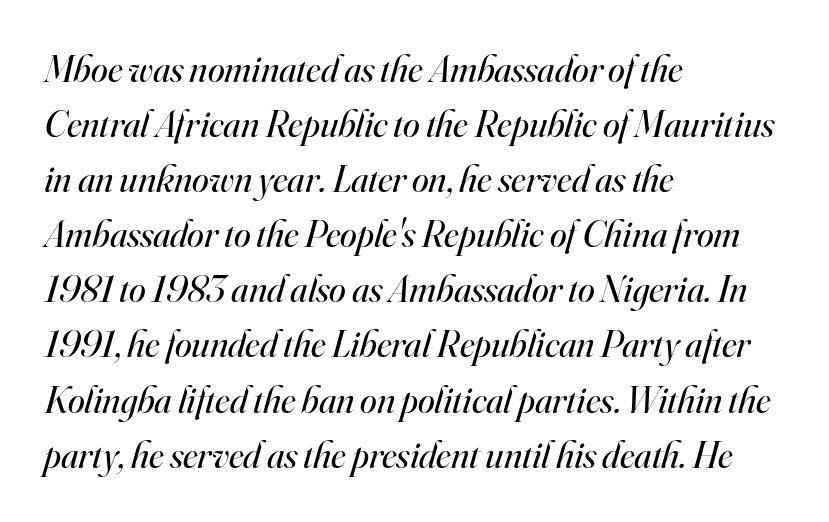
Q: Is the text bold? A: No.
Q: Is the text italic (slanted)? A: Yes, it leans right by about 16 degrees.
Q: Is the typeface a serif or a sans-serif typeface? A: Serif.
Q: Is the text underlined? A: No.
Q: How is the paragraph aligned? A: Left-aligned.
Q: Is the spacing between letters normal or unusually wide? A: Normal.
Q: Is the spacing between lines tight, normal or loose? A: Normal.
Q: Width (condensed, normal, or wide)? A: Normal.
Q: Stroke contrast? A: High.
Q: x-height? A: Small.
Q: Monospaced? A: No.
